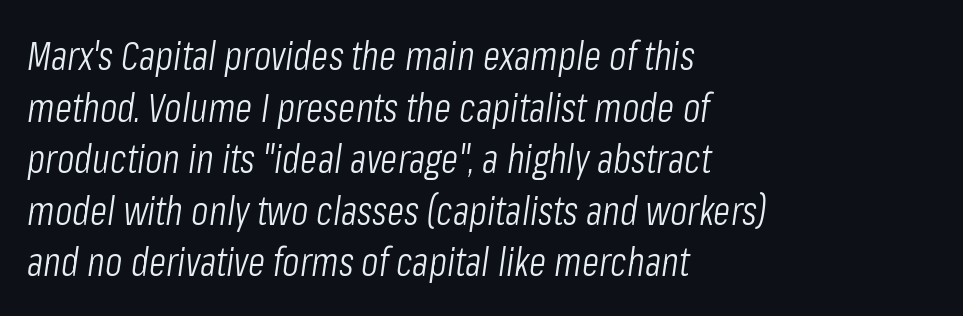
Successive baselines arrive at the customary interval. This sample is left-justified, so line endings fall wherever the words run out. Spacing verdict: proportional, widths tailored to each character. A bare baseline throughout the passage.
